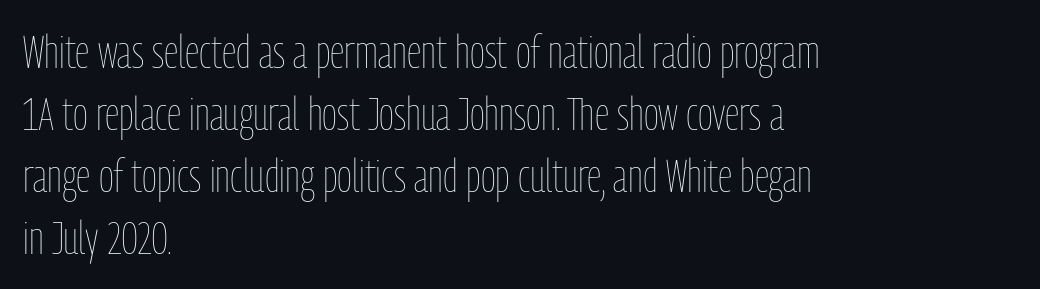
{"italic": "no", "bold": "no", "weight": "thin", "width": "condensed", "stroke_contrast": "low", "x_height": "medium", "monospaced": "no", "underline": "no", "align": "left", "line_spacing": "normal", "line_spacing_ratio": 1.35, "letter_spacing": "normal", "letter_spacing_em": 0.0, "glyph_px": 46}
